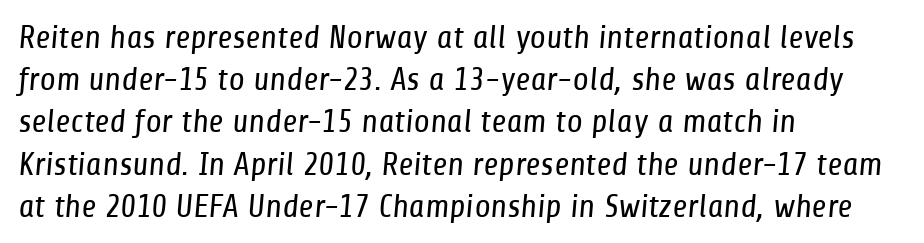
{"serif": "no", "bold": "no", "weight": "regular", "width": "condensed", "stroke_contrast": "low", "x_height": "medium", "monospaced": "no", "underline": "no", "align": "left", "line_spacing": "normal", "line_spacing_ratio": 1.28, "letter_spacing": "normal", "letter_spacing_em": 0.0, "glyph_px": 33}
